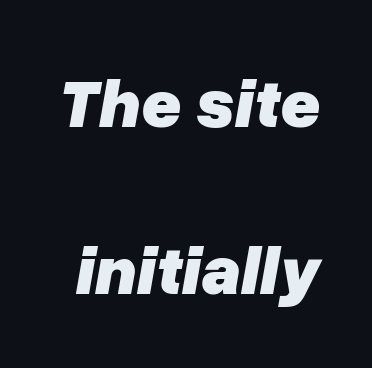
Q: Is the text bold? A: Yes.
Q: Is the text italic (slanted)? A: Yes, it leans right by about 10 degrees.
Q: Is the text underlined? A: No.
Q: Is the spacing between letters normal or unusually wide? A: Normal.
Q: Is the spacing between lines tight, normal or loose? A: Loose.
Q: Width (condensed, normal, or wide)? A: Normal.
Q: Stroke contrast? A: Low.
Q: x-height? A: Medium.
Q: Monospaced? A: No.
